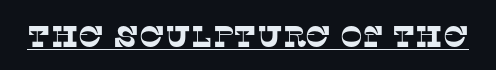
{"serif": "yes", "width": "normal", "stroke_contrast": "low", "x_height": "large", "monospaced": "no", "underline": "yes", "letter_spacing": "normal", "letter_spacing_em": 0.0, "glyph_px": 30}
